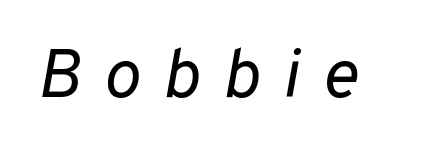
{"italic": "yes", "lean": "right", "slant_degrees": 10, "bold": "no", "weight": "regular", "width": "normal", "stroke_contrast": "low", "x_height": "medium", "monospaced": "no", "underline": "no", "letter_spacing": "wide", "letter_spacing_em": 0.33, "glyph_px": 69}
